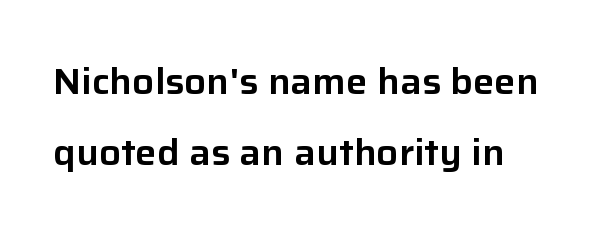
{"serif": "no", "italic": "no", "width": "normal", "stroke_contrast": "low", "x_height": "medium", "monospaced": "no", "underline": "no", "align": "left", "line_spacing": "loose", "line_spacing_ratio": 1.98, "letter_spacing": "normal", "letter_spacing_em": 0.0, "glyph_px": 36}
